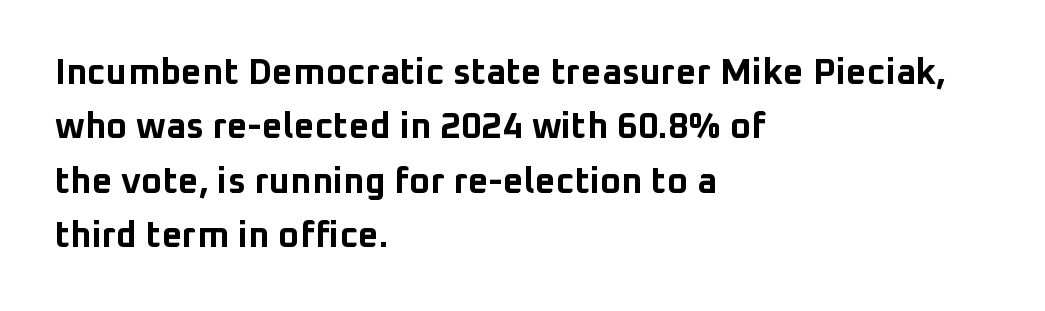
Nope, no serifs anywhere on these letters. Descenders hang freely into open space. The face used here is proportionally spaced, like ordinary book or web type. Compared with a centered layout, this one pins lines to the left instead. Vertically, the passage feels balanced, rows spaced as you'd expect.
